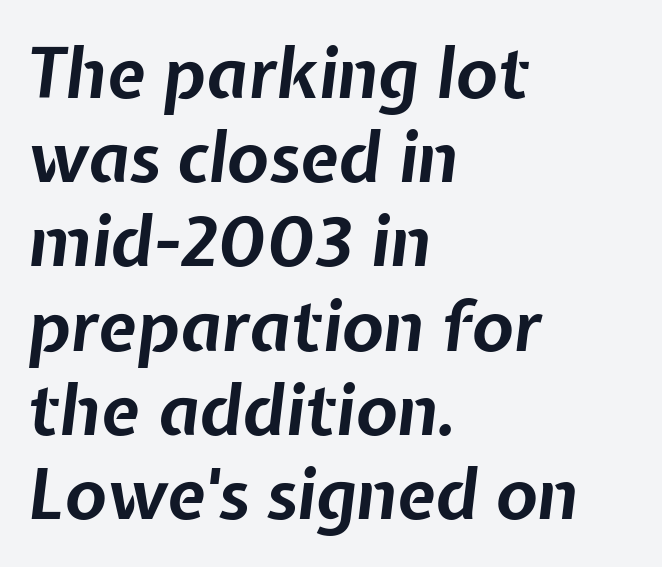
Q: Is the text bold? A: Yes.
Q: Is the text italic (slanted)? A: Yes, it leans right by about 7 degrees.
Q: Is the text underlined? A: No.
Q: How is the paragraph aligned? A: Left-aligned.
Q: Is the spacing between letters normal or unusually wide? A: Normal.
Q: Width (condensed, normal, or wide)? A: Normal.
Q: Stroke contrast? A: Low.
Q: x-height? A: Medium.
Q: Monospaced? A: No.
